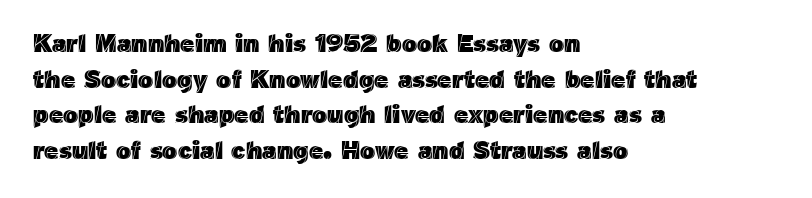
{"italic": "no", "underline": "no", "align": "left", "line_spacing": "normal", "line_spacing_ratio": 1.43, "letter_spacing": "normal", "letter_spacing_em": 0.0, "glyph_px": 25}
